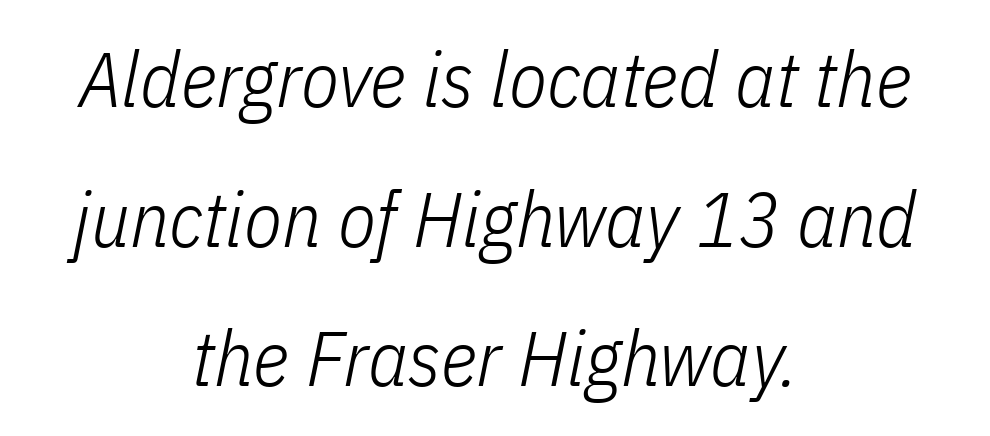
The image shows 78 px light, condensed type, italic (leaning right); set centered, line spacing 1.79x, normal letter spacing, not underlined; low stroke contrast and a medium x-height.
